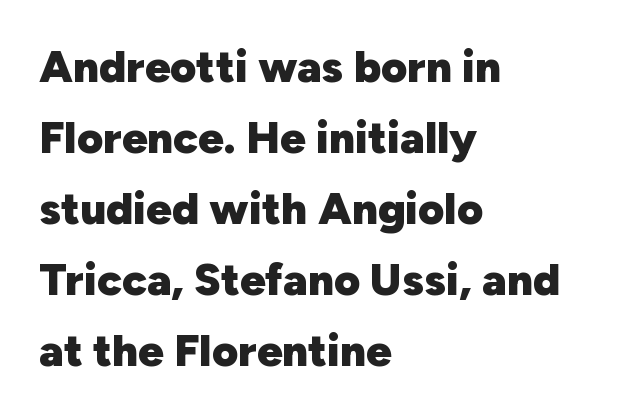
{"serif": "no", "italic": "no", "bold": "yes", "weight": "heavy", "width": "normal", "stroke_contrast": "low", "x_height": "medium", "monospaced": "no", "underline": "no", "align": "left", "line_spacing": "normal", "line_spacing_ratio": 1.58, "letter_spacing": "normal", "letter_spacing_em": 0.0, "glyph_px": 45}
